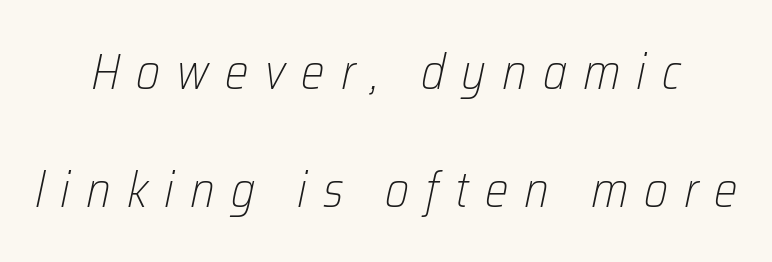
{"italic": "yes", "lean": "right", "slant_degrees": 12, "bold": "no", "weight": "light", "width": "condensed", "stroke_contrast": "low", "x_height": "medium", "monospaced": "no", "underline": "no", "line_spacing": "loose", "line_spacing_ratio": 2.37, "letter_spacing": "wide", "letter_spacing_em": 0.32, "glyph_px": 50}
